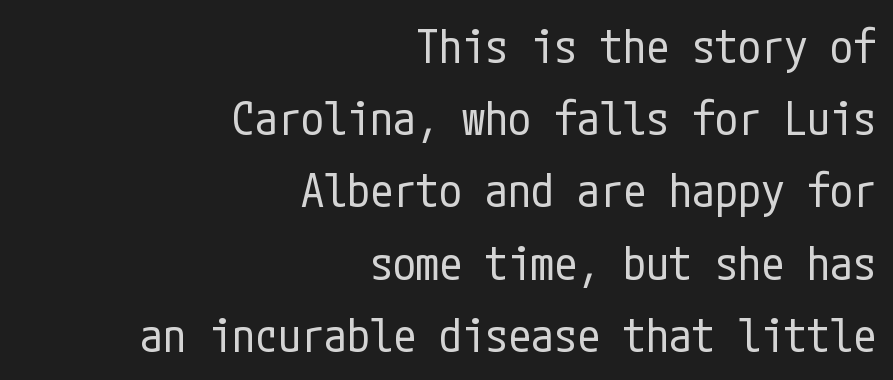
Q: Is the text bold? A: No.
Q: Is the text italic (slanted)? A: No, it is upright.
Q: Is the typeface a serif or a sans-serif typeface? A: Sans-serif.
Q: Is the text underlined? A: No.
Q: How is the paragraph aligned? A: Right-aligned.
Q: Is the spacing between letters normal or unusually wide? A: Normal.
Q: Is the spacing between lines tight, normal or loose? A: Normal.
Q: Width (condensed, normal, or wide)? A: Condensed.
Q: Stroke contrast? A: Low.
Q: x-height? A: Medium.
